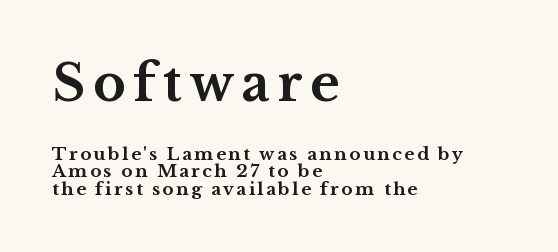
Q: Is the text bold? A: Yes.
Q: Is the text italic (slanted)? A: No, it is upright.
Q: Is the typeface a serif or a sans-serif typeface? A: Serif.
Q: Is the text underlined? A: No.
Q: How is the paragraph aligned? A: Left-aligned.
Q: Is the spacing between lines tight, normal or loose? A: Tight.
Q: Which block of text is set in a larger size, the first (top) or the second (bottom)? A: The first (top) one.
Q: Width (condensed, normal, or wide)? A: Wide.
Q: Stroke contrast? A: Medium.
Q: x-height? A: Medium.
Q: Monospaced? A: No.
